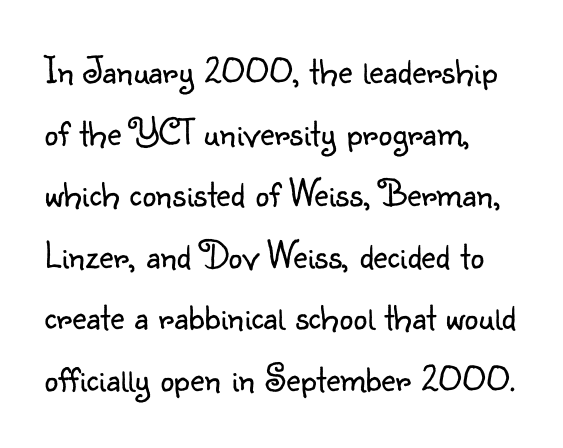
Q: Is the text bold? A: No.
Q: Is the text italic (slanted)? A: No, it is upright.
Q: Is the typeface a serif or a sans-serif typeface? A: Sans-serif.
Q: Is the text underlined? A: No.
Q: How is the paragraph aligned? A: Left-aligned.
Q: Is the spacing between letters normal or unusually wide? A: Normal.
Q: Is the spacing between lines tight, normal or loose? A: Normal.
Q: Width (condensed, normal, or wide)? A: Normal.
Q: Stroke contrast? A: Low.
Q: x-height? A: Small.
Q: Monospaced? A: No.
